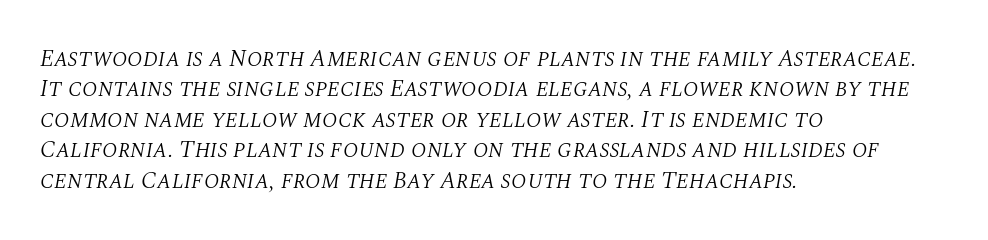
{"italic": "yes", "lean": "right", "slant_degrees": 10, "bold": "no", "underline": "no", "align": "left", "line_spacing": "normal", "line_spacing_ratio": 1.27, "letter_spacing": "normal", "letter_spacing_em": 0.0, "glyph_px": 24}
